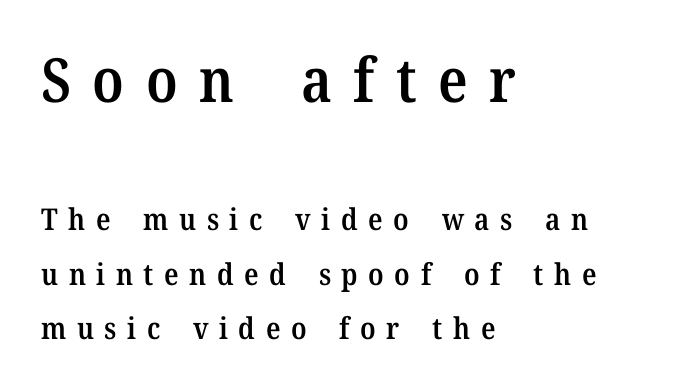
{"serif": "yes", "italic": "no", "bold": "semi", "weight": "semibold", "width": "normal", "stroke_contrast": "medium", "x_height": "medium", "monospaced": "no", "underline": "no", "align": "left", "line_spacing_ratio": 1.81, "letter_spacing": "wide", "letter_spacing_em": 0.35, "larger_block": "first", "size_ratio": 2.03, "glyph_px": 61}
